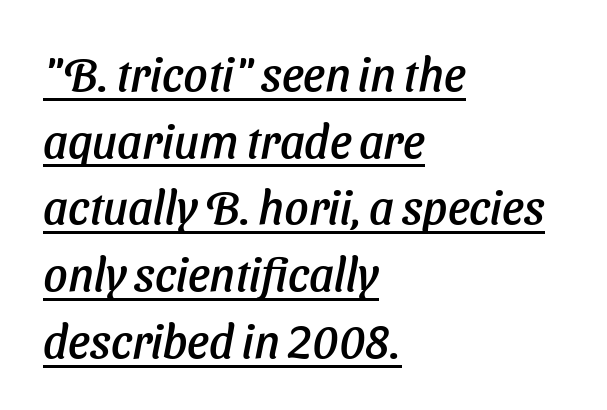
The image shows 47 px text type, italic (leaning right); set left-aligned, normal line spacing (1.42x), normal letter spacing, underlined; low stroke contrast and a medium x-height.
